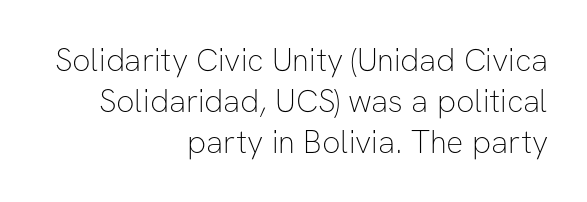
Q: Is the text bold? A: No.
Q: Is the text italic (slanted)? A: No, it is upright.
Q: Is the typeface a serif or a sans-serif typeface? A: Sans-serif.
Q: Is the text underlined? A: No.
Q: How is the paragraph aligned? A: Right-aligned.
Q: Is the spacing between letters normal or unusually wide? A: Normal.
Q: Is the spacing between lines tight, normal or loose? A: Normal.
Q: Width (condensed, normal, or wide)? A: Normal.
Q: Stroke contrast? A: Low.
Q: x-height? A: Medium.
Q: Monospaced? A: No.
